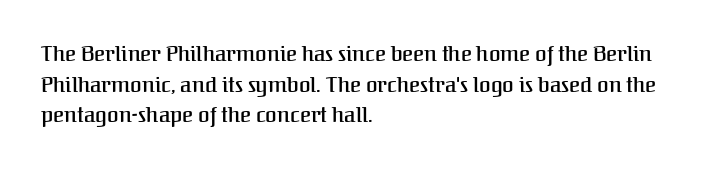
The image shows 21 px text type, upright; set left-aligned, normal line spacing (1.46x), normal letter spacing, not underlined.
